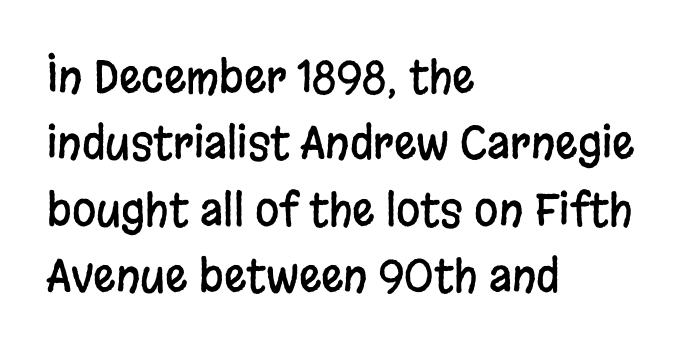
The image shows 44 px condensed sans-serif type, upright; set left-aligned, normal line spacing (1.51x), normal letter spacing, not underlined; low stroke contrast and a large x-height.
